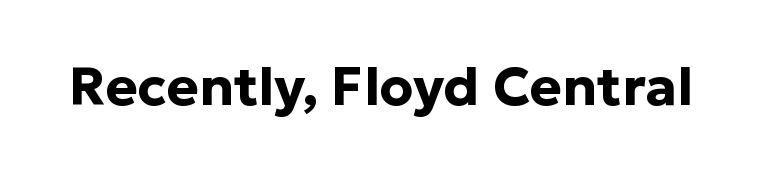
Q: Is the text bold? A: Yes.
Q: Is the text italic (slanted)? A: No, it is upright.
Q: Is the typeface a serif or a sans-serif typeface? A: Sans-serif.
Q: Is the text underlined? A: No.
Q: Is the spacing between letters normal or unusually wide? A: Normal.
Q: Width (condensed, normal, or wide)? A: Normal.
Q: Stroke contrast? A: Low.
Q: x-height? A: Medium.
Q: Monospaced? A: No.
